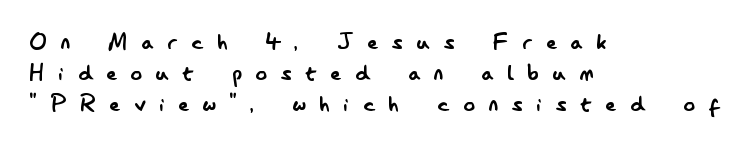
{"serif": "no", "italic": "no", "bold": "no", "weight": "regular", "width": "condensed", "stroke_contrast": "low", "x_height": "small", "monospaced": "no", "underline": "no", "align": "left", "line_spacing": "tight", "line_spacing_ratio": 1.11, "letter_spacing": "wide", "letter_spacing_em": 0.5, "glyph_px": 28}
